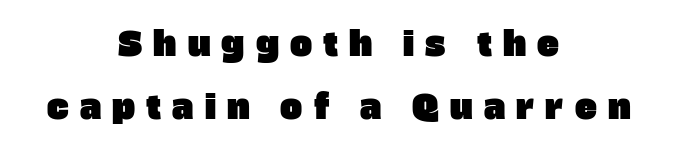
Q: Is the typeface a serif or a sans-serif typeface? A: Sans-serif.
Q: Is the text underlined? A: No.
Q: How is the paragraph aligned? A: Centered.
Q: Is the spacing between letters normal or unusually wide? A: Unusually wide.
Q: Is the spacing between lines tight, normal or loose? A: Loose.
Q: Width (condensed, normal, or wide)? A: Normal.
Q: Stroke contrast? A: Low.
Q: x-height? A: Large.
Q: Monospaced? A: No.
